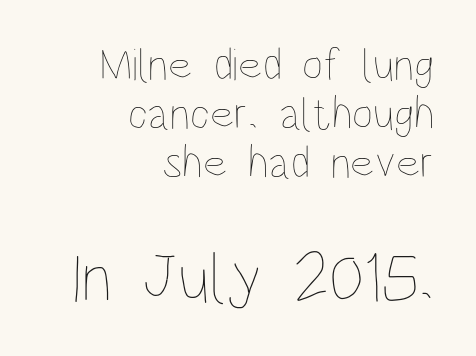
The image shows 69 px thin, condensed type, upright; set right-aligned, tight line spacing (1.06x), normal letter spacing, not underlined; the second (bottom) block is 1.5x larger; low stroke contrast and a large x-height.
